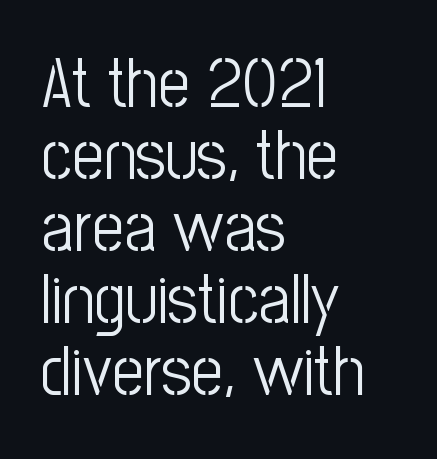
Q: Is the text bold? A: No.
Q: Is the text italic (slanted)? A: No, it is upright.
Q: Is the typeface a serif or a sans-serif typeface? A: Sans-serif.
Q: Is the text underlined? A: No.
Q: How is the paragraph aligned? A: Left-aligned.
Q: Is the spacing between letters normal or unusually wide? A: Normal.
Q: Is the spacing between lines tight, normal or loose? A: Tight.
Q: Width (condensed, normal, or wide)? A: Condensed.
Q: Stroke contrast? A: Low.
Q: x-height? A: Medium.
Q: Monospaced? A: No.
